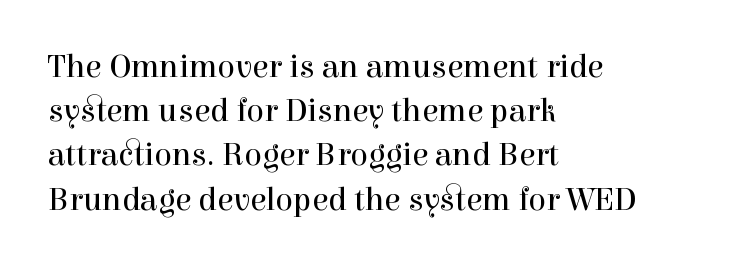
One glance says typical: line gaps are just what's usual. The font's upright variant was chosen for this text. Tracking here is standard; glyphs follow each other at the usual distance. The characters display serif detailing at their extremities.
